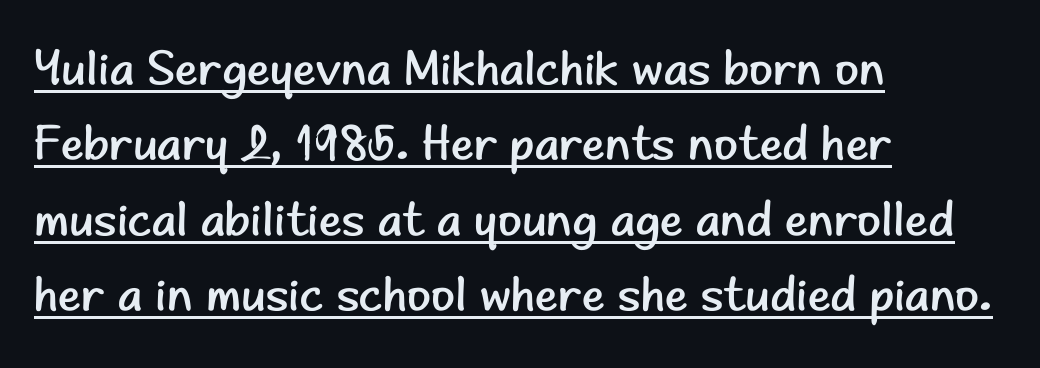
The image shows 49 px regular-weight sans-serif type, upright; set left-aligned, normal line spacing (1.54x), normal letter spacing, underlined; low stroke contrast and a small x-height.
